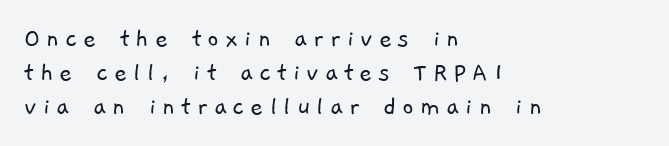
The image shows 28 px light sans-serif type; set left-aligned, line spacing 1.22x, unusually wide letter spacing (+0.21 em), not underlined; low stroke contrast and a medium x-height.
